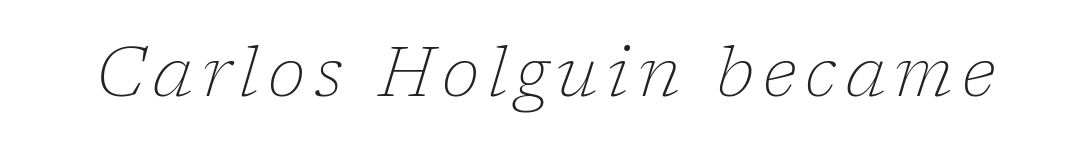
{"serif": "yes", "italic": "yes", "lean": "right", "slant_degrees": 17, "bold": "no", "weight": "thin", "width": "normal", "stroke_contrast": "low", "x_height": "medium", "monospaced": "no", "underline": "no", "glyph_px": 69}
